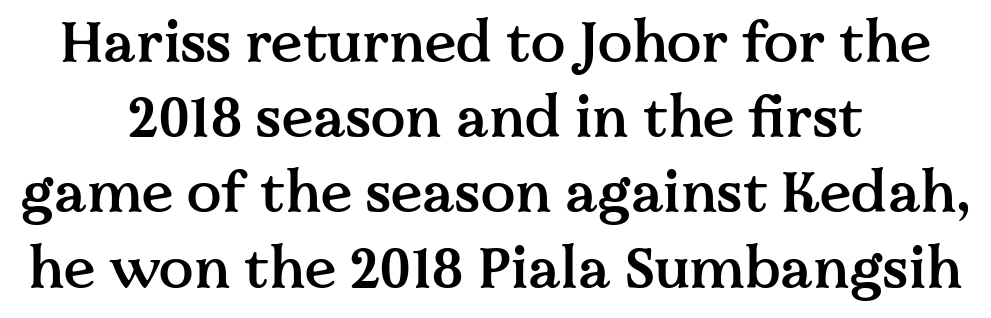
Q: Is the text bold? A: Semi-bold.
Q: Is the text italic (slanted)? A: No, it is upright.
Q: Is the typeface a serif or a sans-serif typeface? A: Serif.
Q: Is the text underlined? A: No.
Q: How is the paragraph aligned? A: Centered.
Q: Is the spacing between letters normal or unusually wide? A: Normal.
Q: Is the spacing between lines tight, normal or loose? A: Normal.
Q: Width (condensed, normal, or wide)? A: Normal.
Q: Stroke contrast? A: Medium.
Q: x-height? A: Medium.
Q: Monospaced? A: No.
